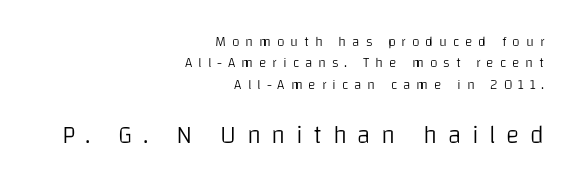
The image shows 25 px text type, upright; set right-aligned, normal line spacing (1.53x), unusually wide letter spacing (+0.42 em), not underlined; the second (bottom) block is 1.79x larger.
